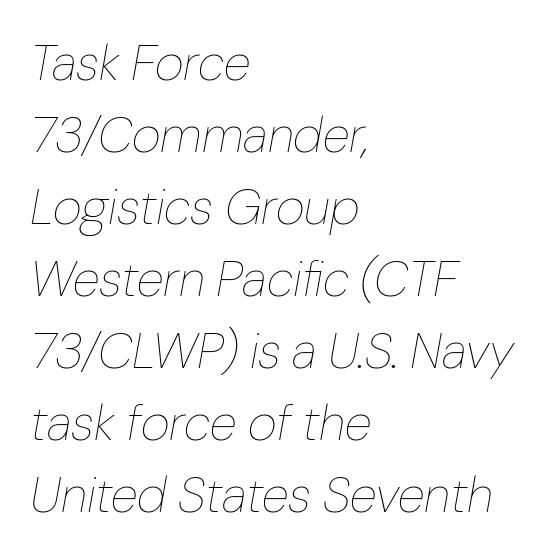
Q: Is the text bold? A: No.
Q: Is the text italic (slanted)? A: Yes, it leans right by about 10 degrees.
Q: Is the text underlined? A: No.
Q: How is the paragraph aligned? A: Left-aligned.
Q: Is the spacing between letters normal or unusually wide? A: Normal.
Q: Is the spacing between lines tight, normal or loose? A: Normal.
Q: Width (condensed, normal, or wide)? A: Normal.
Q: Stroke contrast? A: Low.
Q: x-height? A: Medium.
Q: Monospaced? A: No.
